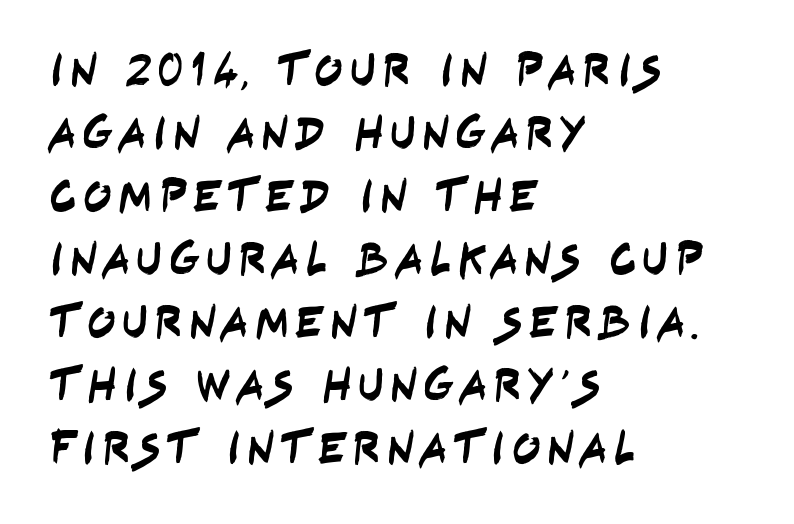
Q: Is the typeface a serif or a sans-serif typeface? A: Sans-serif.
Q: Is the text underlined? A: No.
Q: How is the paragraph aligned? A: Left-aligned.
Q: Is the spacing between lines tight, normal or loose? A: Normal.
Q: Width (condensed, normal, or wide)? A: Condensed.
Q: Stroke contrast? A: Low.
Q: x-height? A: Large.
Q: Monospaced? A: No.
